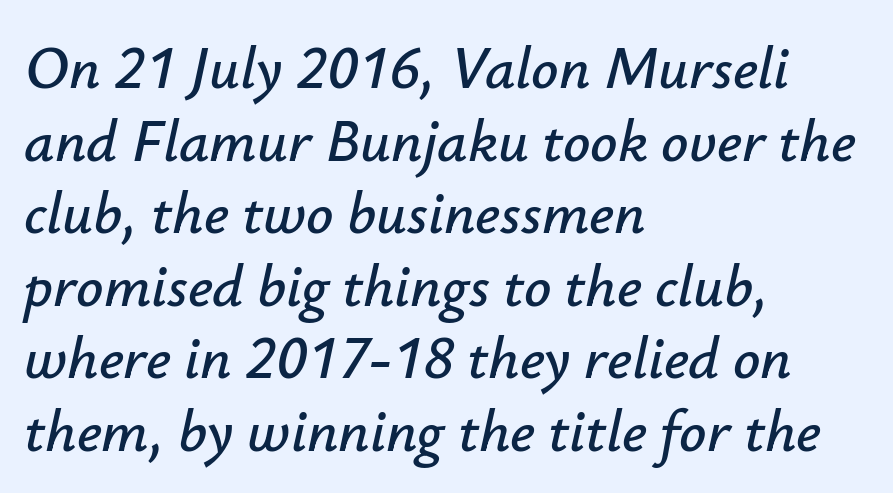
{"italic": "yes", "lean": "right", "slant_degrees": 12, "width": "normal", "stroke_contrast": "low", "x_height": "small", "monospaced": "no", "underline": "no", "align": "left", "line_spacing_ratio": 1.21, "letter_spacing": "normal", "letter_spacing_em": 0.0, "glyph_px": 60}
